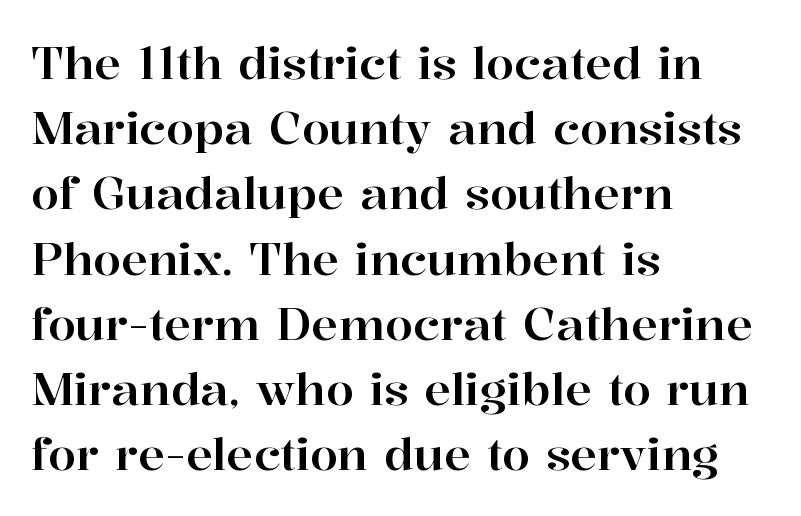
The image shows 45 px serif type, upright; set left-aligned, normal line spacing (1.45x), normal letter spacing, not underlined; high stroke contrast and a medium x-height.
